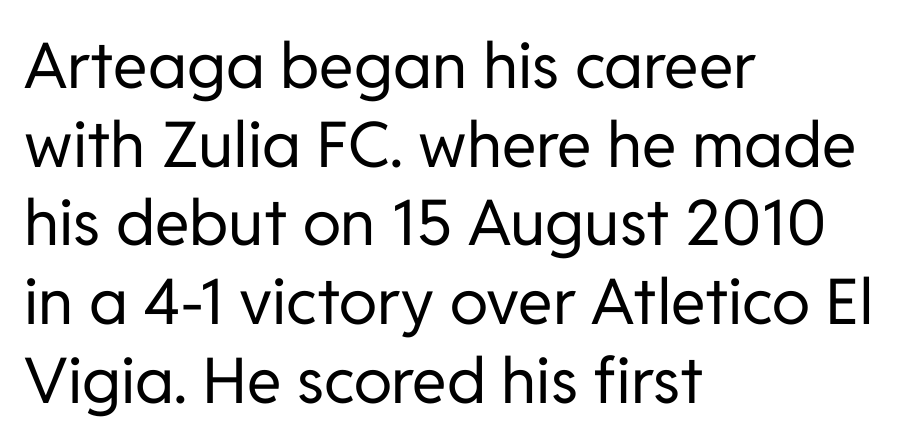
The image shows 63 px regular-weight sans-serif type, upright; set left-aligned, normal line spacing (1.25x), normal letter spacing, not underlined; low stroke contrast and a medium x-height.
